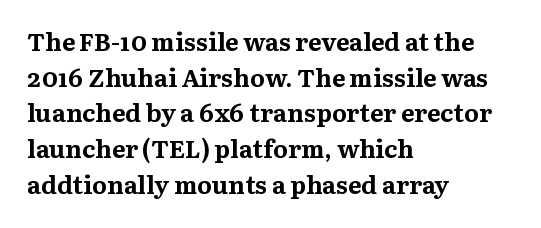
The image shows 25 px bold type, upright; set left-aligned, normal line spacing (1.43x), normal letter spacing, not underlined.
